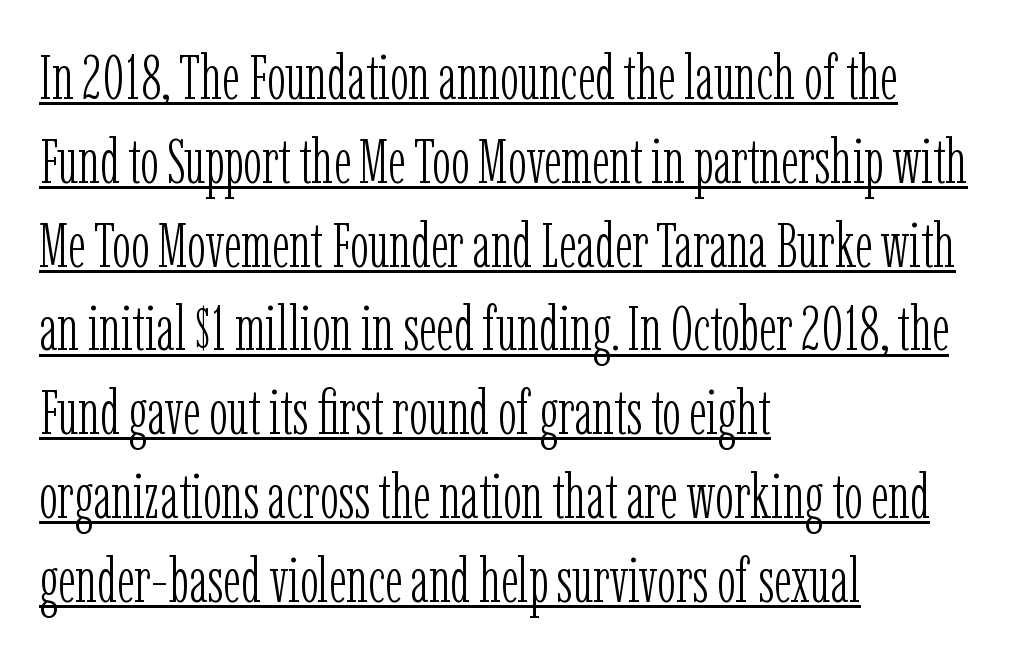
{"serif": "yes", "italic": "no", "bold": "no", "weight": "light", "width": "condensed", "stroke_contrast": "low", "x_height": "medium", "monospaced": "no", "underline": "yes", "align": "left", "line_spacing": "normal", "line_spacing_ratio": 1.33, "letter_spacing": "normal", "letter_spacing_em": 0.0, "glyph_px": 63}
